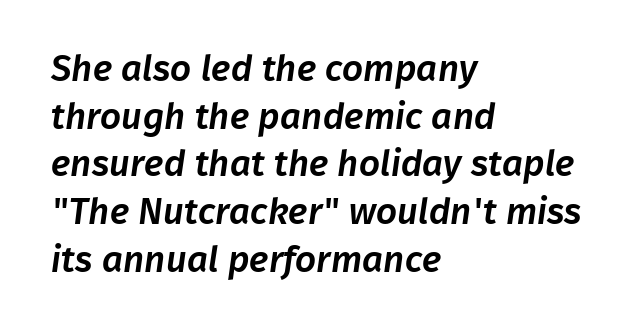
Q: Is the typeface a serif or a sans-serif typeface? A: Sans-serif.
Q: Is the text underlined? A: No.
Q: How is the paragraph aligned? A: Left-aligned.
Q: Is the spacing between letters normal or unusually wide? A: Normal.
Q: Is the spacing between lines tight, normal or loose? A: Normal.
Q: Width (condensed, normal, or wide)? A: Normal.
Q: Stroke contrast? A: Low.
Q: x-height? A: Medium.
Q: Monospaced? A: No.
